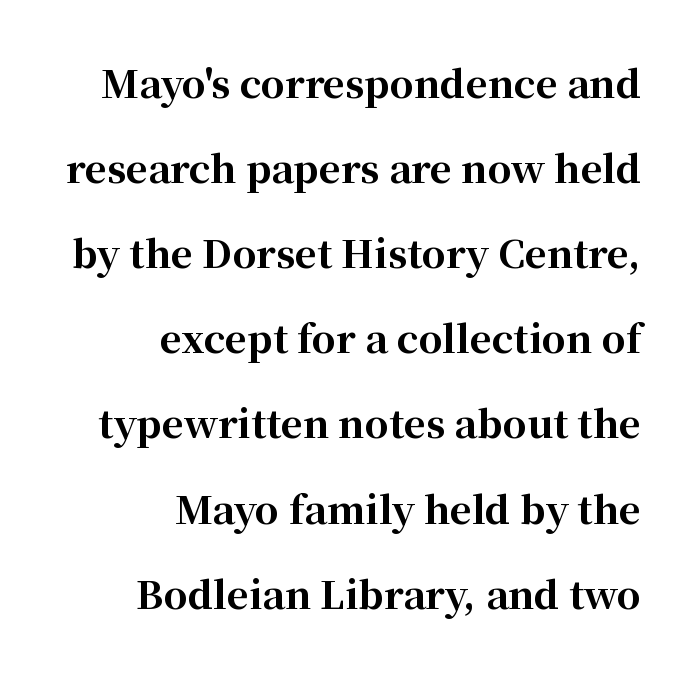
I'd call this a serif setting — the letters wear small feet. Underline: absent. The face used here is proportionally spaced, like ordinary book or web type. Baseline-to-baseline distance is far greater than the letter height. Teacher's note: observe the even right margin — that is flush-right alignment.
